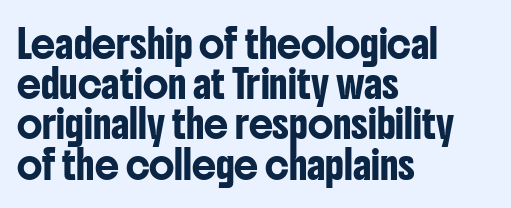
Summary of vertical rhythm: regular, with standard interline spacing. No italicization has been applied; the sample stays upright. One-word summary of the alignment: left. The line texture is even and compact thanks to regular tracking. The space directly below the letters is spotless.
